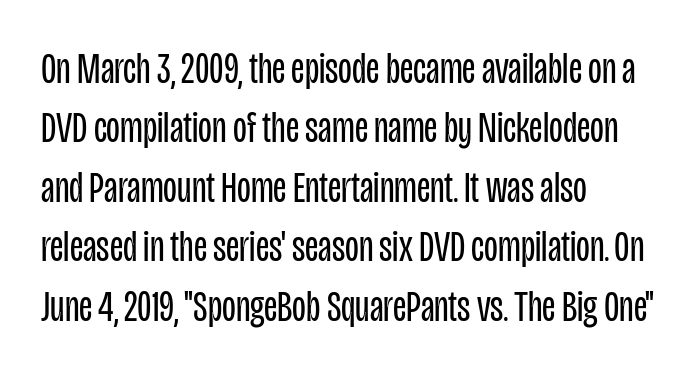
Q: Is the text bold? A: No.
Q: Is the text italic (slanted)? A: No, it is upright.
Q: Is the typeface a serif or a sans-serif typeface? A: Sans-serif.
Q: Is the text underlined? A: No.
Q: How is the paragraph aligned? A: Left-aligned.
Q: Is the spacing between letters normal or unusually wide? A: Normal.
Q: Is the spacing between lines tight, normal or loose? A: Normal.
Q: Width (condensed, normal, or wide)? A: Condensed.
Q: Stroke contrast? A: Low.
Q: x-height? A: Large.
Q: Monospaced? A: No.
